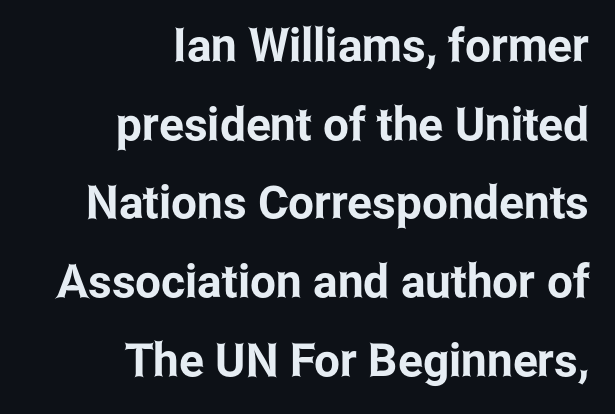
Q: Is the text italic (slanted)? A: No, it is upright.
Q: Is the typeface a serif or a sans-serif typeface? A: Sans-serif.
Q: Is the text underlined? A: No.
Q: How is the paragraph aligned? A: Right-aligned.
Q: Is the spacing between letters normal or unusually wide? A: Normal.
Q: Width (condensed, normal, or wide)? A: Condensed.
Q: Stroke contrast? A: Low.
Q: x-height? A: Medium.
Q: Monospaced? A: No.
